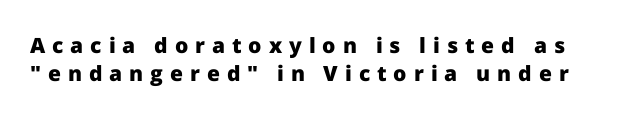
{"italic": "no", "bold": "yes", "underline": "no", "line_spacing": "normal", "line_spacing_ratio": 1.31, "letter_spacing": "wide", "letter_spacing_em": 0.33, "glyph_px": 21}
